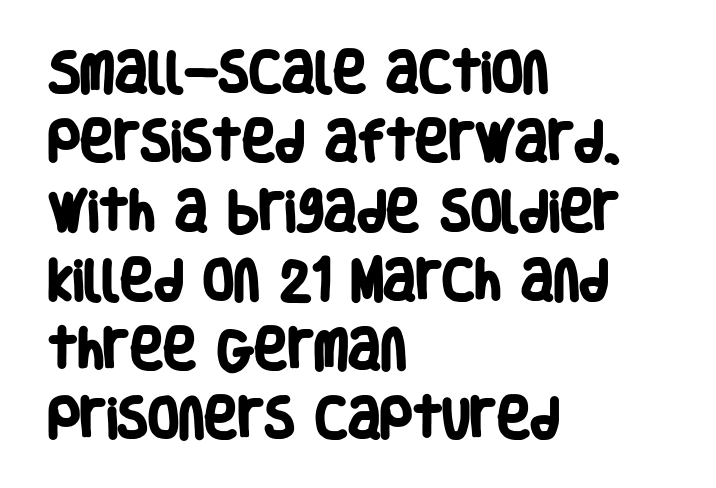
The image shows 45 px heavy, condensed sans-serif type; set left-aligned, normal line spacing (1.54x), normal letter spacing, not underlined; low stroke contrast and a large x-height.
